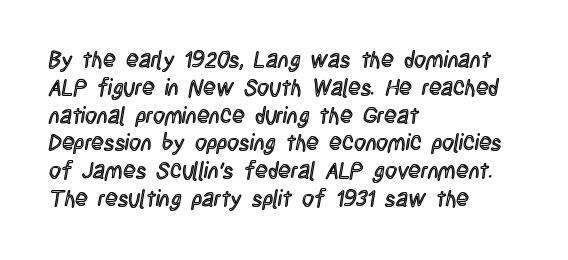
Q: Is the text italic (slanted)? A: Yes.
Q: Is the text underlined? A: No.
Q: How is the paragraph aligned? A: Left-aligned.
Q: Is the spacing between letters normal or unusually wide? A: Normal.
